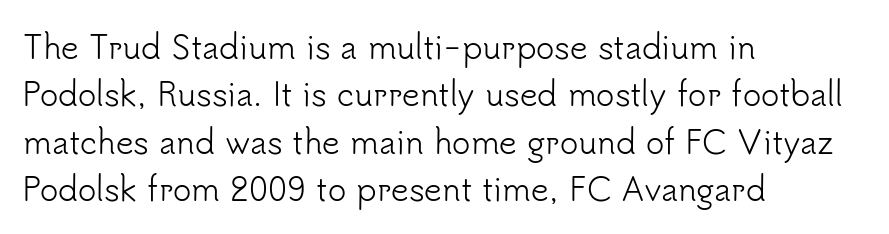
Observe the ordinary spacing: letters are neighbours, not strangers. The face used here is proportionally spaced, like ordinary book or web type. This sample uses a sans-serif face. The rendering anchors every line to the left-hand side. Whoever set this chose a conventional vertical rhythm.
